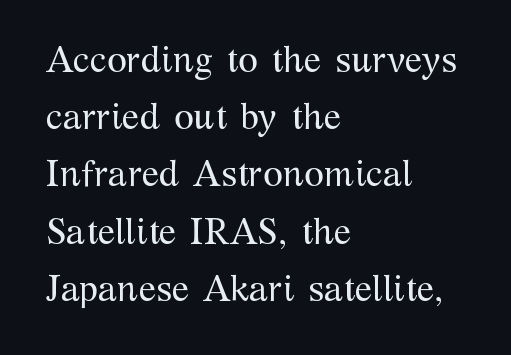
Q: Is the text bold? A: No.
Q: Is the text italic (slanted)? A: No, it is upright.
Q: Is the typeface a serif or a sans-serif typeface? A: Serif.
Q: Is the text underlined? A: No.
Q: How is the paragraph aligned? A: Left-aligned.
Q: Is the spacing between letters normal or unusually wide? A: Normal.
Q: Is the spacing between lines tight, normal or loose? A: Normal.
Q: Width (condensed, normal, or wide)? A: Normal.
Q: Stroke contrast? A: Medium.
Q: x-height? A: Medium.
Q: Monospaced? A: No.
